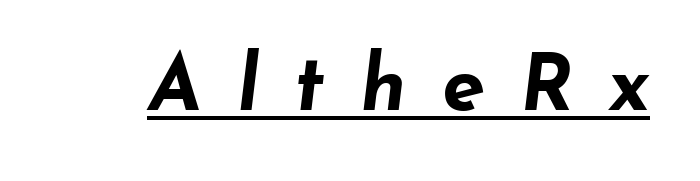
The image shows 78 px bold, wide type, italic (leaning right); set unusually wide letter spacing (+0.45 em), underlined; low stroke contrast and a small x-height.
